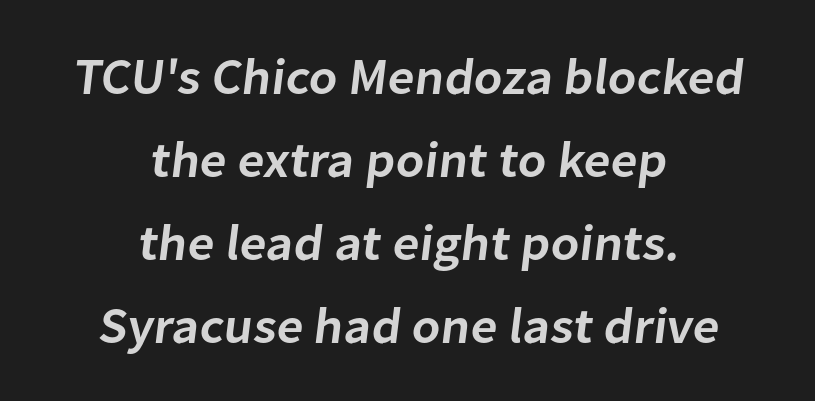
The image shows 51 px semibold sans-serif type; set centered, normal line spacing (1.63x), normal letter spacing, not underlined; low stroke contrast and a medium x-height.
